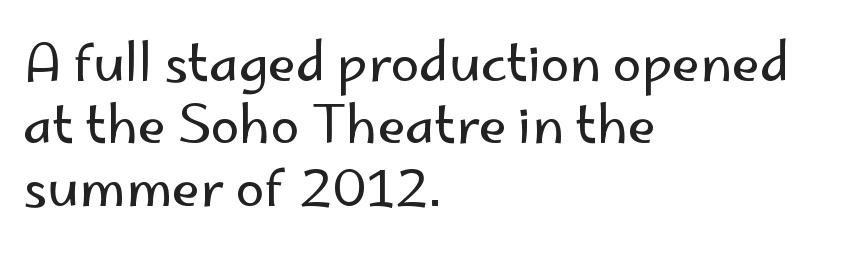
The image shows 52 px regular-weight sans-serif type, upright; set left-aligned, line spacing 1.2x, normal letter spacing, not underlined; low stroke contrast and a small x-height.
